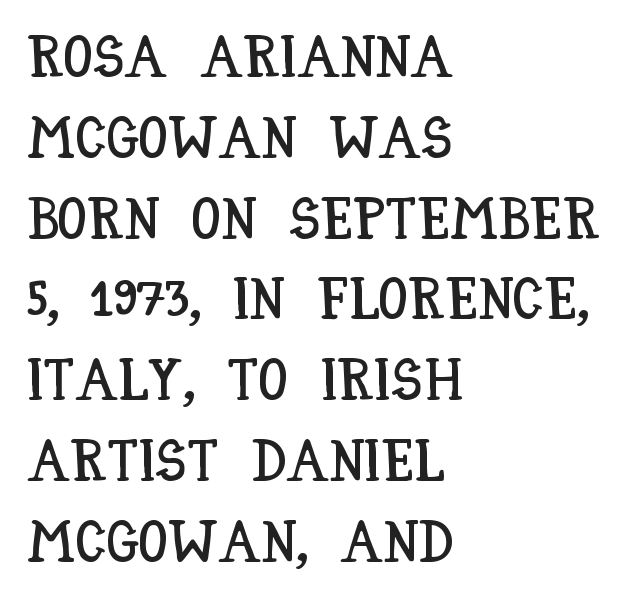
{"italic": "no", "width": "condensed", "stroke_contrast": "low", "x_height": "large", "monospaced": "no", "underline": "no", "align": "left", "line_spacing": "normal", "line_spacing_ratio": 1.37, "letter_spacing": "normal", "letter_spacing_em": 0.0, "glyph_px": 59}
